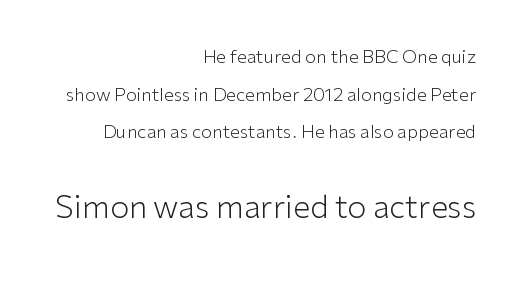
Q: Is the text bold? A: No.
Q: Is the text italic (slanted)? A: No, it is upright.
Q: Is the typeface a serif or a sans-serif typeface? A: Sans-serif.
Q: Is the text underlined? A: No.
Q: How is the paragraph aligned? A: Right-aligned.
Q: Is the spacing between letters normal or unusually wide? A: Normal.
Q: Is the spacing between lines tight, normal or loose? A: Loose.
Q: Which block of text is set in a larger size, the first (top) or the second (bottom)? A: The second (bottom) one.
Q: Width (condensed, normal, or wide)? A: Normal.
Q: Stroke contrast? A: Low.
Q: x-height? A: Medium.
Q: Monospaced? A: No.
